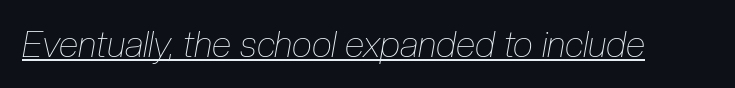
The image shows 36 px thin, condensed type, italic (leaning right); set normal letter spacing, underlined; low stroke contrast and a medium x-height.
